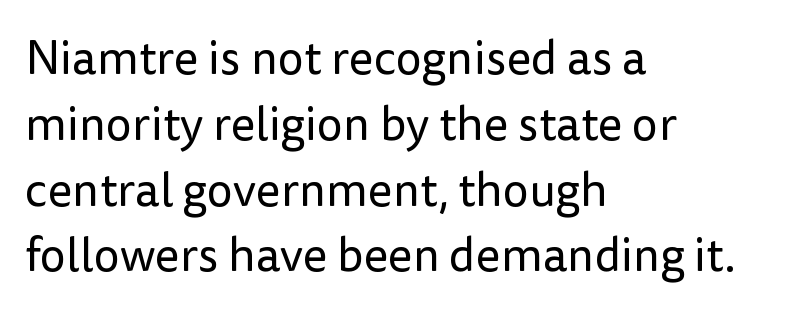
Q: Is the text bold? A: No.
Q: Is the text italic (slanted)? A: No, it is upright.
Q: Is the typeface a serif or a sans-serif typeface? A: Sans-serif.
Q: Is the text underlined? A: No.
Q: How is the paragraph aligned? A: Left-aligned.
Q: Is the spacing between letters normal or unusually wide? A: Normal.
Q: Is the spacing between lines tight, normal or loose? A: Normal.
Q: Width (condensed, normal, or wide)? A: Normal.
Q: Stroke contrast? A: Low.
Q: x-height? A: Medium.
Q: Monospaced? A: No.
